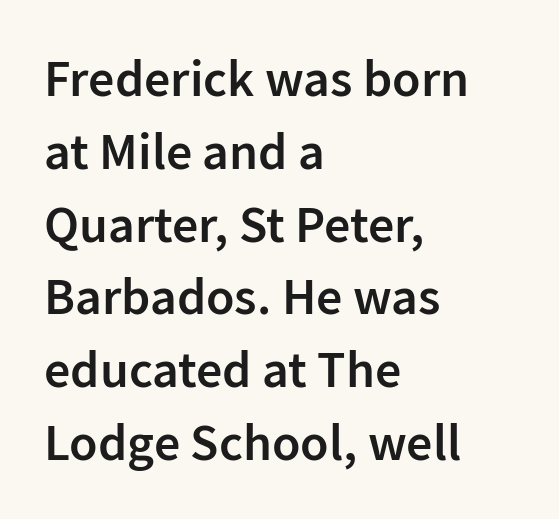
The image shows 52 px semibold sans-serif type, upright; set left-aligned, normal line spacing (1.4x), normal letter spacing, not underlined; low stroke contrast and a medium x-height.
